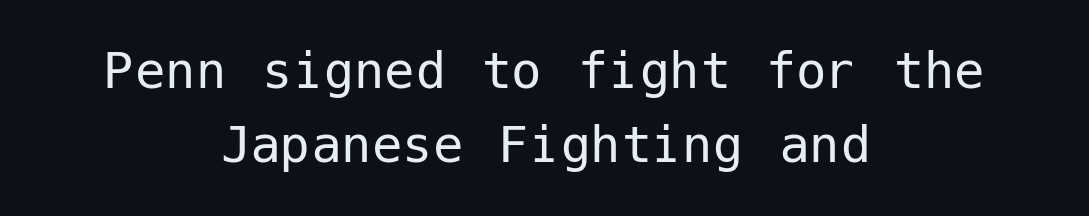
Q: Is the text bold? A: No.
Q: Is the text italic (slanted)? A: No, it is upright.
Q: Is the typeface a serif or a sans-serif typeface? A: Sans-serif.
Q: Is the text underlined? A: No.
Q: How is the paragraph aligned? A: Centered.
Q: Is the spacing between letters normal or unusually wide? A: Normal.
Q: Width (condensed, normal, or wide)? A: Normal.
Q: Stroke contrast? A: Low.
Q: x-height? A: Medium.
